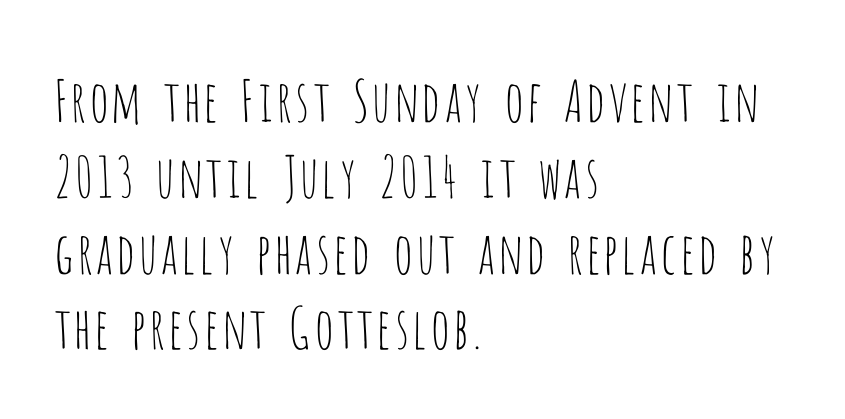
Ordinary non-slanted type is in use. Does extra space separate the letters? No, they use regular spacing. Compared with typical paragraphs, the rows here are spaced about the same. Note the varied advance widths — an 'i' is clearly narrower than an 'm'. Weight: regular or lighter.
